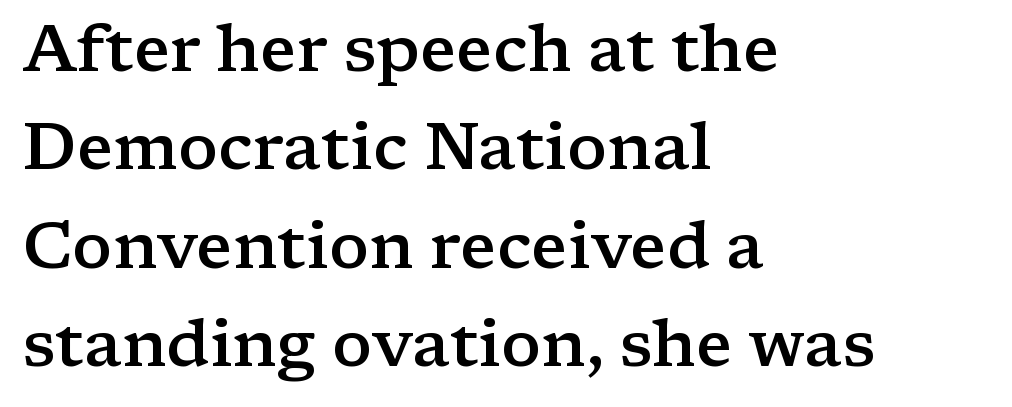
Q: Is the text bold? A: Semi-bold.
Q: Is the text italic (slanted)? A: No, it is upright.
Q: Is the typeface a serif or a sans-serif typeface? A: Serif.
Q: Is the text underlined? A: No.
Q: How is the paragraph aligned? A: Left-aligned.
Q: Is the spacing between letters normal or unusually wide? A: Normal.
Q: Is the spacing between lines tight, normal or loose? A: Normal.
Q: Width (condensed, normal, or wide)? A: Wide.
Q: Stroke contrast? A: Low.
Q: x-height? A: Medium.
Q: Monospaced? A: No.
